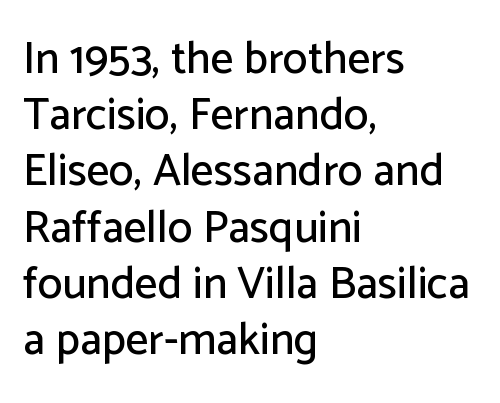
Regarding leading, the lines here are spaced in the standard way. The rendering uses natural spacing where letterforms have individual widths. Where is the straight margin? On the left. Look at the bottom of the vertical strokes: they stop flat, with no serifs. The passage shown has conventional tracking throughout.
